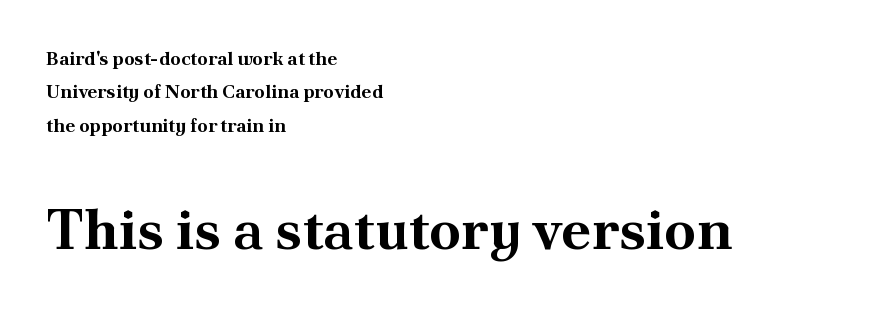
{"serif": "yes", "italic": "no", "bold": "yes", "weight": "bold", "width": "normal", "stroke_contrast": "medium", "x_height": "small", "monospaced": "no", "underline": "no", "align": "left", "line_spacing_ratio": 1.76, "letter_spacing": "normal", "letter_spacing_em": 0.0, "larger_block": "second", "size_ratio": 3.0, "glyph_px": 57}
